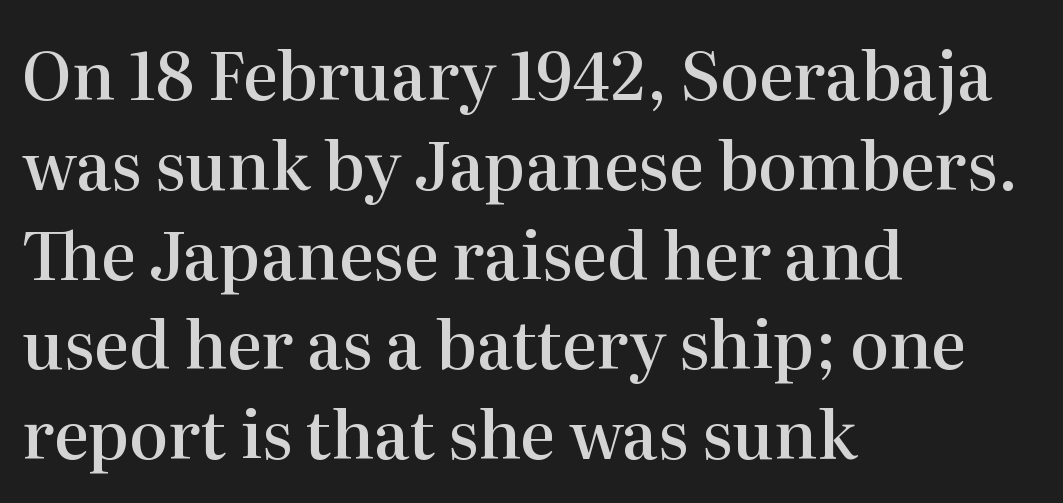
Q: Is the text bold? A: Semi-bold.
Q: Is the text italic (slanted)? A: No, it is upright.
Q: Is the typeface a serif or a sans-serif typeface? A: Serif.
Q: Is the text underlined? A: No.
Q: How is the paragraph aligned? A: Left-aligned.
Q: Is the spacing between letters normal or unusually wide? A: Normal.
Q: Is the spacing between lines tight, normal or loose? A: Normal.
Q: Width (condensed, normal, or wide)? A: Normal.
Q: Stroke contrast? A: High.
Q: x-height? A: Medium.
Q: Monospaced? A: No.
